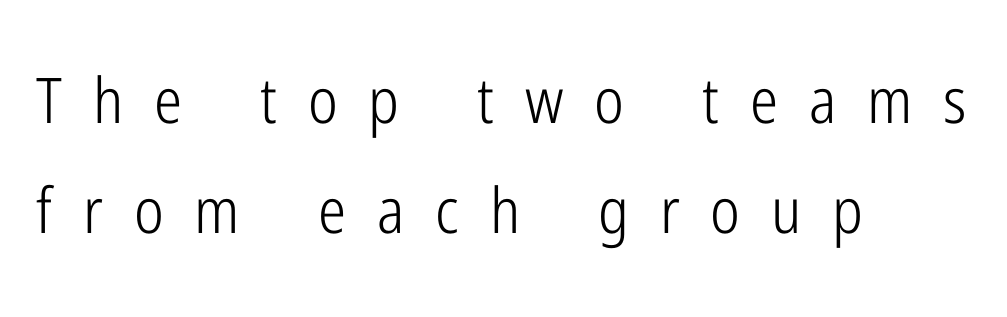
The image shows 63 px light, condensed sans-serif type, upright; set left-aligned, line spacing 1.75x, unusually wide letter spacing (+0.49 em), not underlined; low stroke contrast and a medium x-height.
